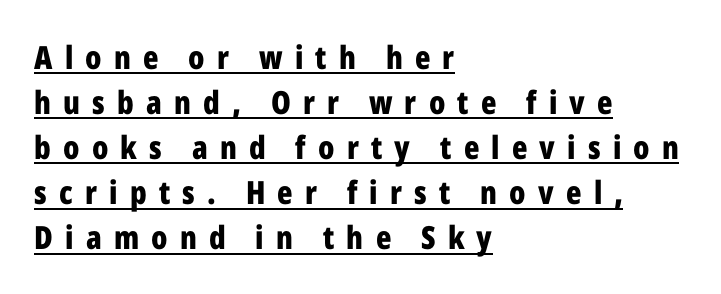
{"serif": "no", "italic": "no", "bold": "yes", "weight": "bold", "width": "condensed", "stroke_contrast": "low", "x_height": "medium", "monospaced": "no", "underline": "yes", "align": "left", "line_spacing": "normal", "line_spacing_ratio": 1.41, "letter_spacing": "wide", "letter_spacing_em": 0.38, "glyph_px": 32}
